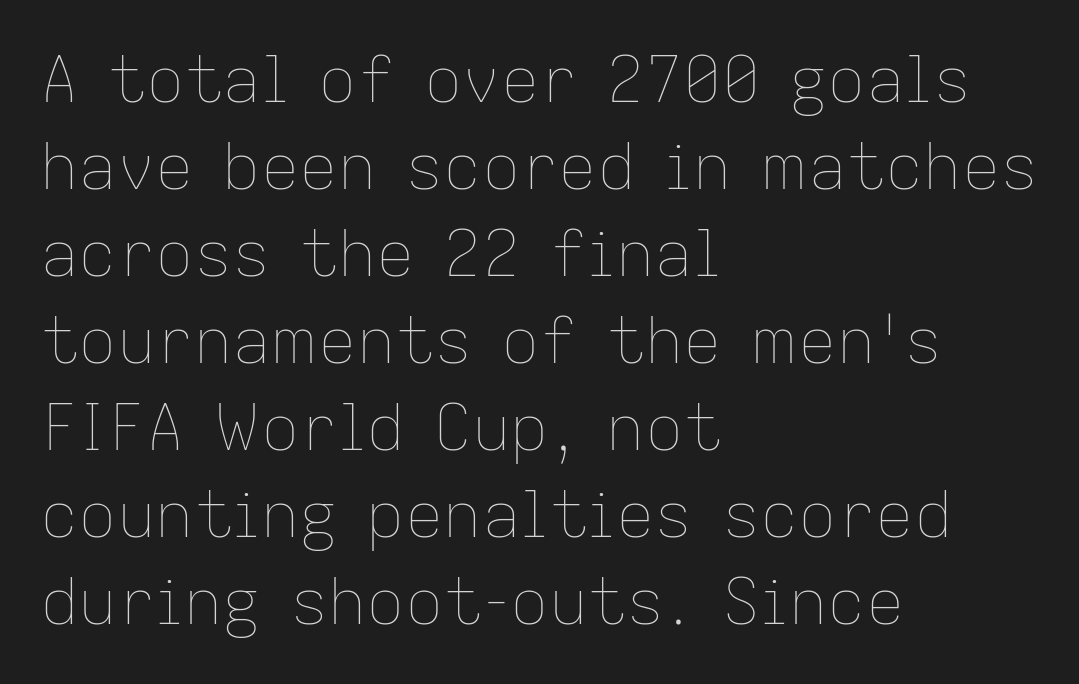
Between one letter and the next there's only the usual sliver of space. Bare-footed words on every line. The characters are drawn with everyday or finer stroke widths. The passage shown is typed in a proportional face where columns would drift. Every character sits straight up, as roman type does.
